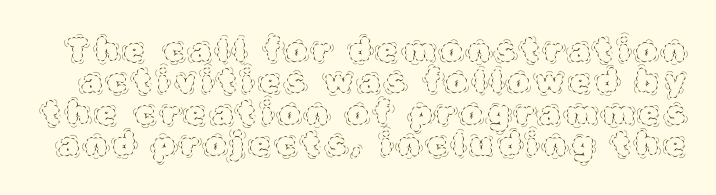
Q: Is the text bold? A: No.
Q: Is the text italic (slanted)? A: No, it is upright.
Q: Is the text underlined? A: No.
Q: Is the spacing between letters normal or unusually wide? A: Unusually wide.
Q: Is the spacing between lines tight, normal or loose? A: Tight.
Q: Width (condensed, normal, or wide)? A: Normal.
Q: x-height? A: Large.
Q: Monospaced? A: No.
